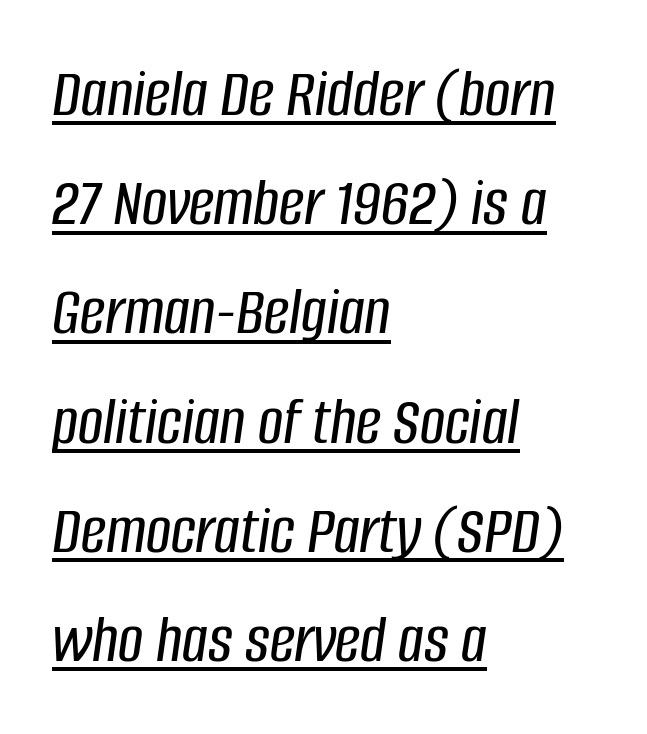
Q: Is the text italic (slanted)? A: Yes, it leans right by about 8 degrees.
Q: Is the text underlined? A: Yes.
Q: How is the paragraph aligned? A: Left-aligned.
Q: Is the spacing between letters normal or unusually wide? A: Normal.
Q: Is the spacing between lines tight, normal or loose? A: Normal.
Q: Width (condensed, normal, or wide)? A: Condensed.
Q: Stroke contrast? A: Low.
Q: x-height? A: Large.
Q: Monospaced? A: No.
